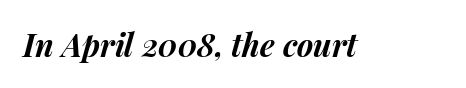
{"italic": "yes", "lean": "right", "slant_degrees": 15, "bold": "yes", "weight": "bold", "width": "normal", "stroke_contrast": "medium", "x_height": "medium", "monospaced": "no", "underline": "no", "letter_spacing": "normal", "letter_spacing_em": 0.0, "glyph_px": 31}
